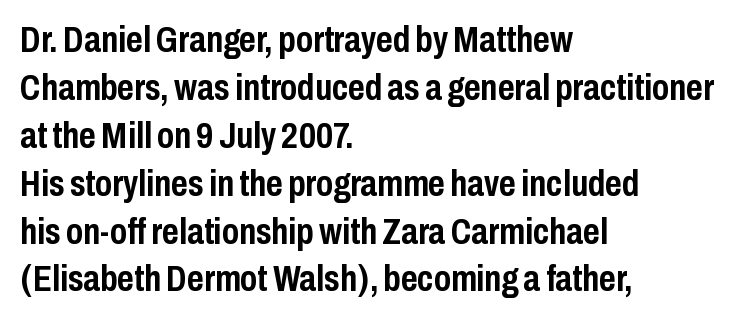
The image shows 36 px semibold, condensed sans-serif type, upright; set left-aligned, normal line spacing (1.33x), normal letter spacing, not underlined; low stroke contrast and a medium x-height.
